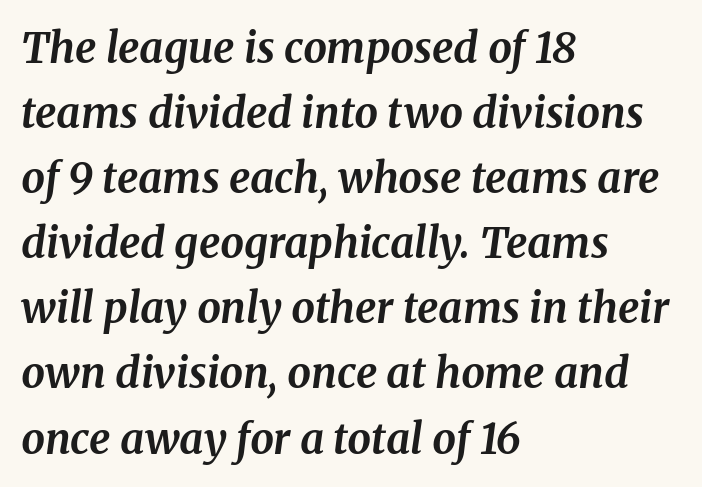
Q: Is the text bold? A: Yes.
Q: Is the text italic (slanted)? A: Yes, it leans right by about 8 degrees.
Q: Is the typeface a serif or a sans-serif typeface? A: Serif.
Q: Is the text underlined? A: No.
Q: How is the paragraph aligned? A: Left-aligned.
Q: Is the spacing between letters normal or unusually wide? A: Normal.
Q: Is the spacing between lines tight, normal or loose? A: Normal.
Q: Width (condensed, normal, or wide)? A: Normal.
Q: Stroke contrast? A: Medium.
Q: x-height? A: Medium.
Q: Monospaced? A: No.
